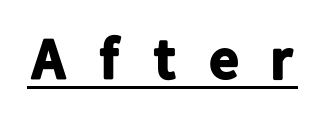
Q: Is the text bold? A: Yes.
Q: Is the text italic (slanted)? A: No, it is upright.
Q: Is the typeface a serif or a sans-serif typeface? A: Sans-serif.
Q: Is the text underlined? A: Yes.
Q: Is the spacing between letters normal or unusually wide? A: Unusually wide.
Q: Width (condensed, normal, or wide)? A: Normal.
Q: Stroke contrast? A: Low.
Q: x-height? A: Medium.
Q: Monospaced? A: No.
